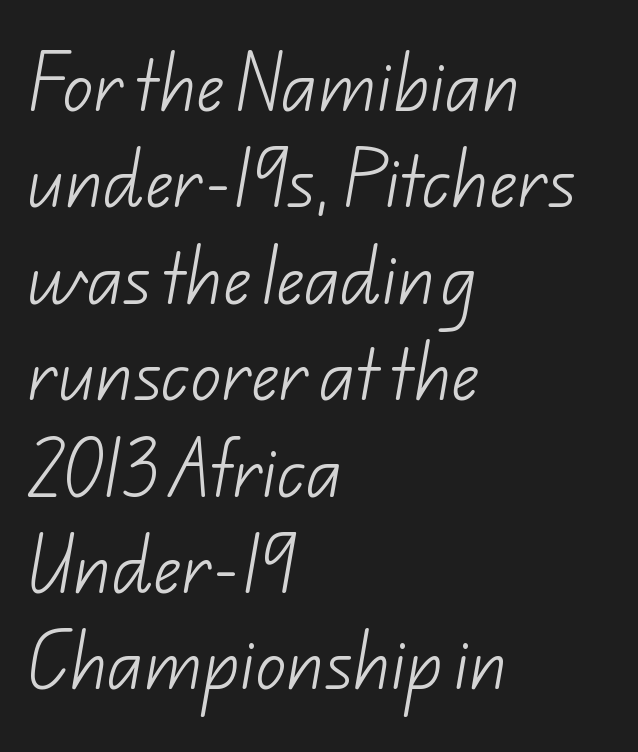
These lines are rendered in a variable-pitch font. Vertical stems look standard width or narrower in stroke. Examine the stroke ends and you'll find no serifs. Does the copy run flush right? No — it runs flush left.
